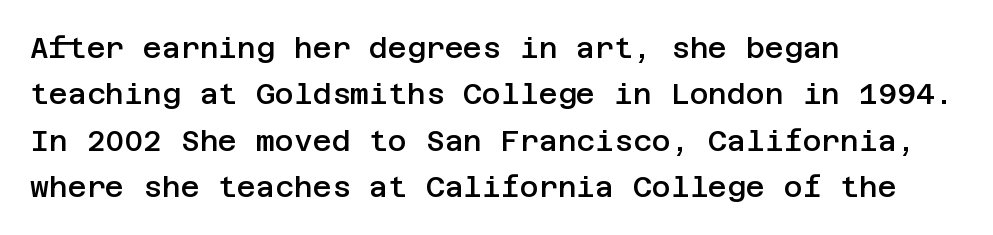
Q: Is the text bold? A: Semi-bold.
Q: Is the text italic (slanted)? A: No, it is upright.
Q: Is the typeface a serif or a sans-serif typeface? A: Sans-serif.
Q: Is the text underlined? A: No.
Q: How is the paragraph aligned? A: Left-aligned.
Q: Is the spacing between letters normal or unusually wide? A: Normal.
Q: Is the spacing between lines tight, normal or loose? A: Normal.
Q: Width (condensed, normal, or wide)? A: Normal.
Q: Stroke contrast? A: Low.
Q: x-height? A: Large.
